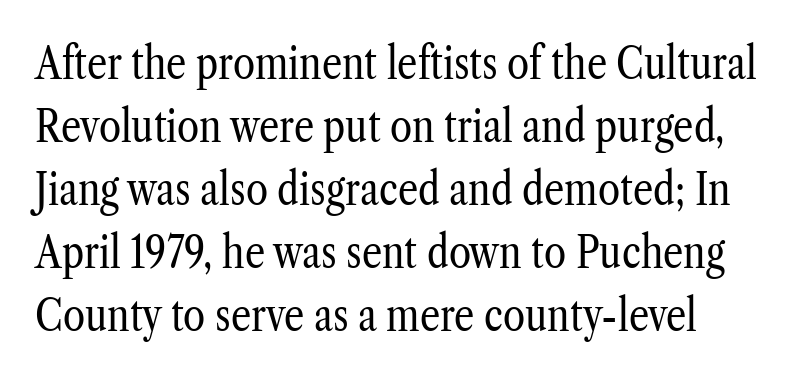
The passage is arranged the way most books set body copy — flush left. Think of a printed novel: that variable character pitch is what you see here. A serif font was chosen for this passage. The type sits square on the baseline with zero lean. A light-to-regular cut is what we see here. Is there much room between lines? A standard amount, neither cramped nor airy.
